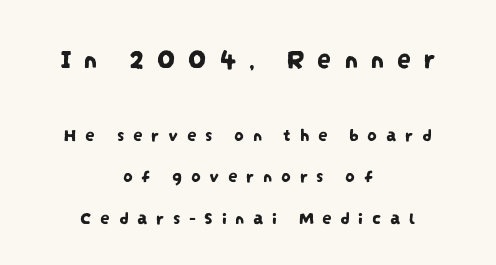
Typesetter's note — upper block bumped up in size, lower block left smaller. This rendering widens character spacing well past its baseline value. Caption: multi-line text, centered on the measure. Are there feet on the stems? There aren't — it's a sans. You could fit nearly another row in the gap between these rows. Check the space under the baseline: it is left empty.
